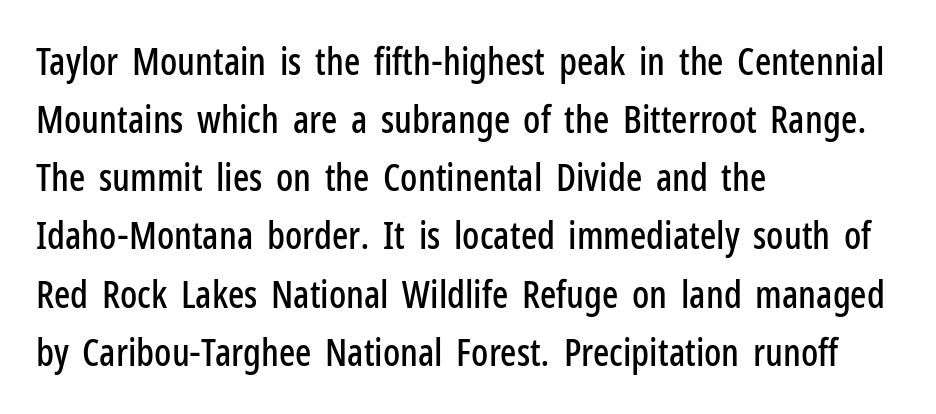
Q: Is the text italic (slanted)? A: No, it is upright.
Q: Is the typeface a serif or a sans-serif typeface? A: Sans-serif.
Q: Is the text underlined? A: No.
Q: How is the paragraph aligned? A: Left-aligned.
Q: Is the spacing between letters normal or unusually wide? A: Normal.
Q: Is the spacing between lines tight, normal or loose? A: Normal.
Q: Width (condensed, normal, or wide)? A: Condensed.
Q: Stroke contrast? A: Low.
Q: x-height? A: Medium.
Q: Monospaced? A: No.
